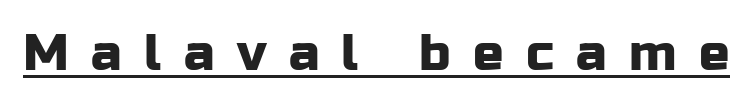
{"serif": "no", "italic": "no", "width": "normal", "stroke_contrast": "low", "x_height": "medium", "monospaced": "no", "underline": "yes", "letter_spacing": "wide", "letter_spacing_em": 0.44, "glyph_px": 51}
